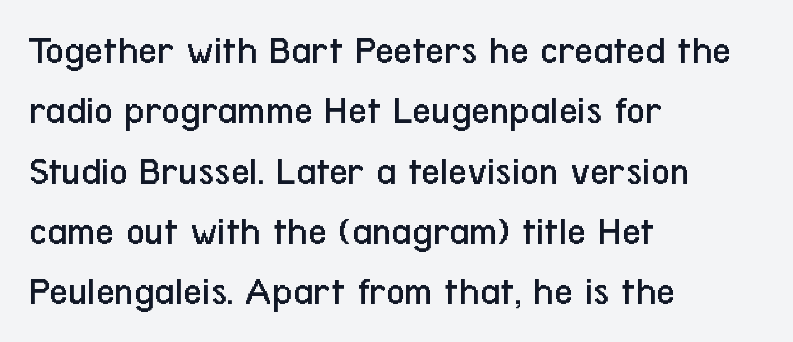
{"serif": "no", "italic": "no", "bold": "no", "weight": "regular", "width": "condensed", "stroke_contrast": "low", "x_height": "medium", "monospaced": "no", "underline": "no", "align": "left", "line_spacing": "normal", "line_spacing_ratio": 1.47, "letter_spacing": "normal", "letter_spacing_em": 0.0, "glyph_px": 41}
